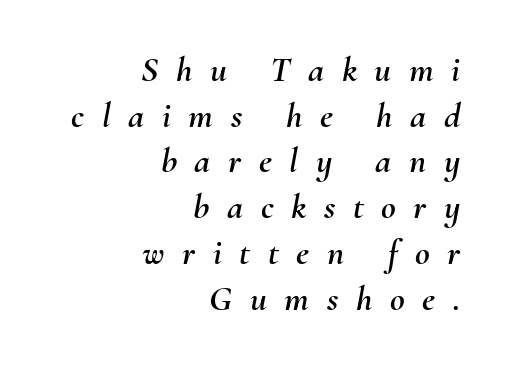
This sample keeps an unexceptional amount of space between lines. A flush-right, rag-left setting is used for this passage. Looks like regular typesetting: each glyph gets only the width it needs. The passage shown has open, widely tracked lettering throughout. The whole block is typeset with a tilt. Beneath every word, the page is bare.
